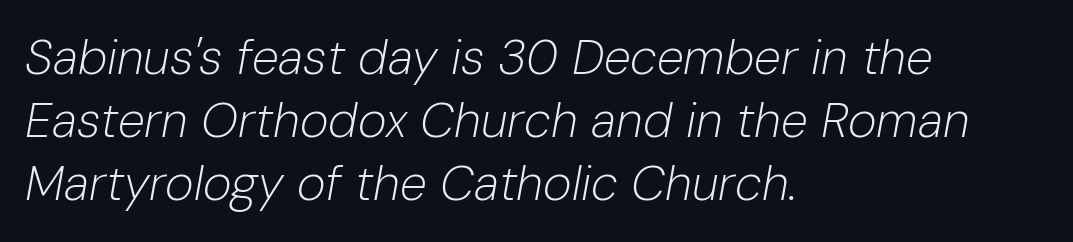
{"italic": "yes", "lean": "right", "slant_degrees": 10, "bold": "no", "weight": "light", "width": "normal", "stroke_contrast": "low", "x_height": "medium", "monospaced": "no", "underline": "no", "align": "left", "line_spacing": "normal", "line_spacing_ratio": 1.29, "letter_spacing": "normal", "letter_spacing_em": 0.0, "glyph_px": 49}
